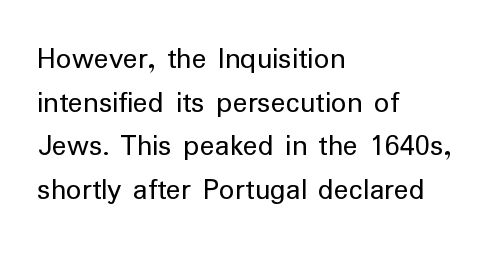
{"serif": "no", "italic": "no", "bold": "no", "weight": "regular", "width": "normal", "stroke_contrast": "low", "x_height": "medium", "monospaced": "no", "underline": "no", "align": "left", "line_spacing": "normal", "line_spacing_ratio": 1.41, "letter_spacing": "normal", "letter_spacing_em": 0.0, "glyph_px": 31}
